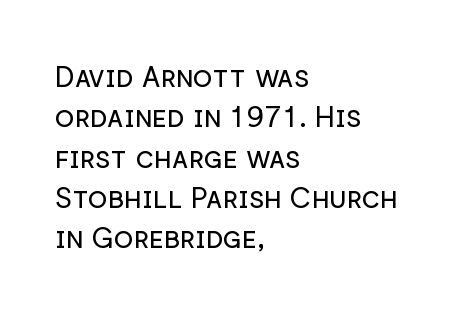
The type is set solid horizontally, with unmodified tracking. The axis of the letterforms is exactly vertical. The letters advance in unequal steps, a hallmark of proportional type. Stroke thickness stays within the range of a standard reading face or lighter. Quick note: interline space is typical.
